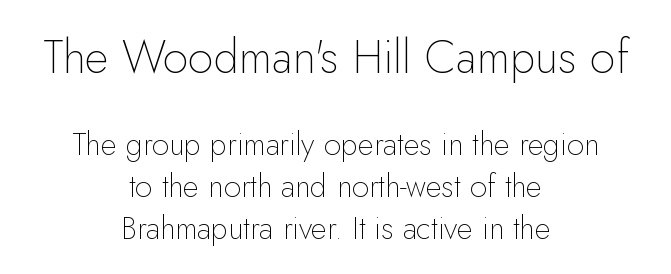
{"serif": "no", "italic": "no", "bold": "no", "weight": "thin", "width": "normal", "stroke_contrast": "low", "x_height": "small", "monospaced": "no", "underline": "no", "align": "center", "line_spacing": "normal", "line_spacing_ratio": 1.34, "letter_spacing": "normal", "letter_spacing_em": 0.0, "larger_block": "first", "size_ratio": 1.48, "glyph_px": 46}
